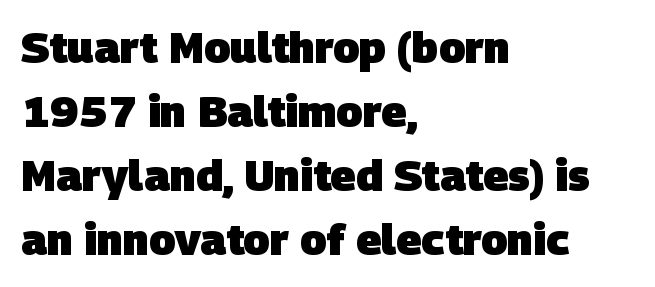
The face used here is a sans, in the tradition of grotesques and geometrics. These lines are rendered in a variable-pitch font. A bare baseline throughout the passage. Notice how thick the strokes are: this is what a full bold looks like. Which margin do the lines hug? The left one — the right edge is uneven. The designer left line spacing at the default.
